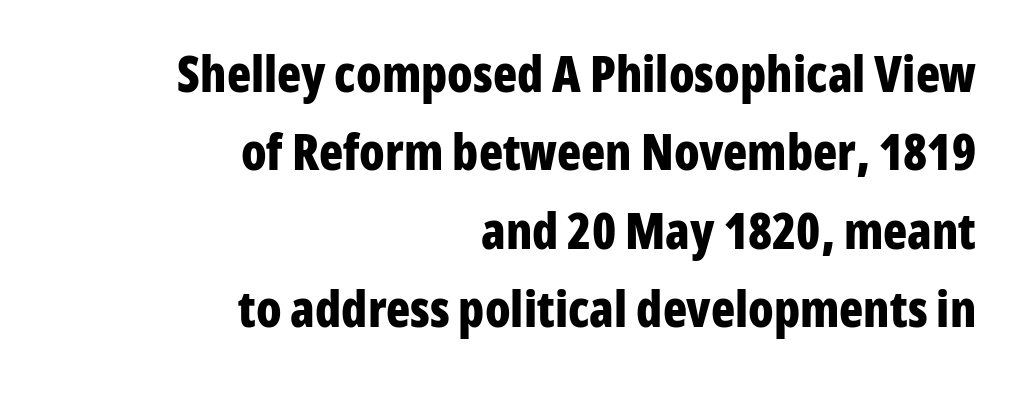
You could not count columns in this text — the font is proportionally spaced. The rendering keeps characters at their native spacing. Anything drawn beneath the words? Only blank space. One glance says typical: line gaps are just what's usual.
